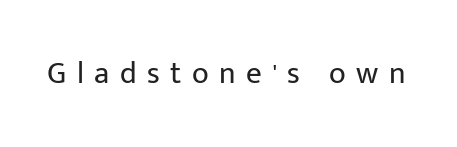
Q: Is the text bold? A: No.
Q: Is the text italic (slanted)? A: No, it is upright.
Q: Is the typeface a serif or a sans-serif typeface? A: Sans-serif.
Q: Is the text underlined? A: No.
Q: Is the spacing between letters normal or unusually wide? A: Unusually wide.
Q: Width (condensed, normal, or wide)? A: Normal.
Q: Stroke contrast? A: Low.
Q: x-height? A: Medium.
Q: Monospaced? A: No.
